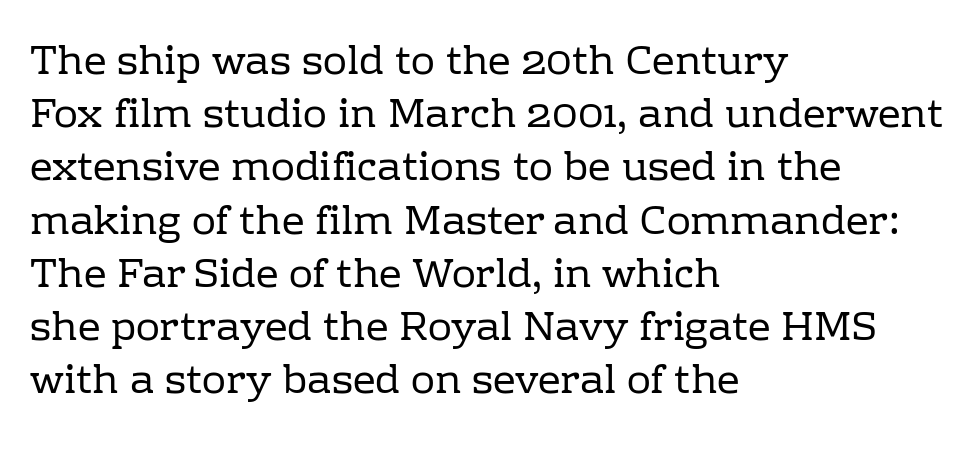
This sample has the flowing, uneven cadence of proportional lettering. Between one letter and the next there's only the usual sliver of space. Normally led — the rows are evenly, conventionally spaced. Lines of text with bare space underneath. Is the type heavy? It reads as light-to-regular instead. Posture: upright roman.
